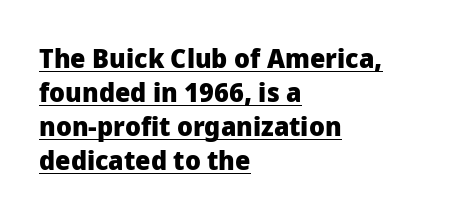
Q: Is the text bold? A: Yes.
Q: Is the text italic (slanted)? A: No, it is upright.
Q: Is the text underlined? A: Yes.
Q: How is the paragraph aligned? A: Left-aligned.
Q: Is the spacing between letters normal or unusually wide? A: Normal.
Q: Is the spacing between lines tight, normal or loose? A: Normal.
